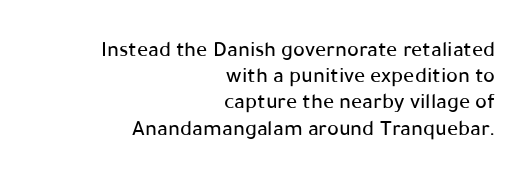
Q: Is the text italic (slanted)? A: No, it is upright.
Q: Is the text underlined? A: No.
Q: How is the paragraph aligned? A: Right-aligned.
Q: Is the spacing between letters normal or unusually wide? A: Normal.
